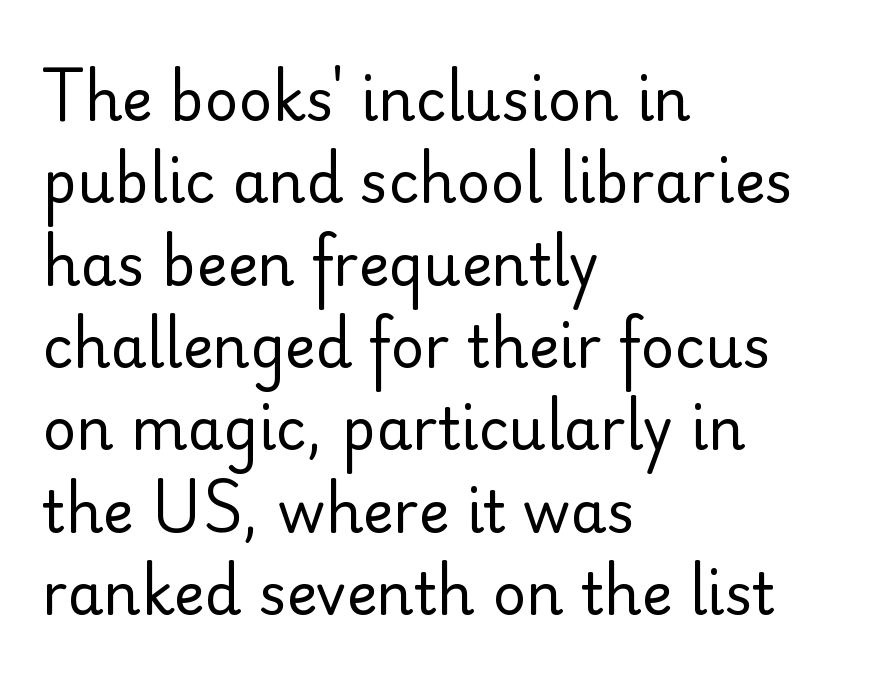
{"serif": "no", "italic": "no", "bold": "no", "weight": "regular", "width": "normal", "stroke_contrast": "low", "x_height": "small", "monospaced": "no", "underline": "no", "align": "left", "line_spacing": "normal", "line_spacing_ratio": 1.42, "letter_spacing": "normal", "letter_spacing_em": 0.0, "glyph_px": 58}
